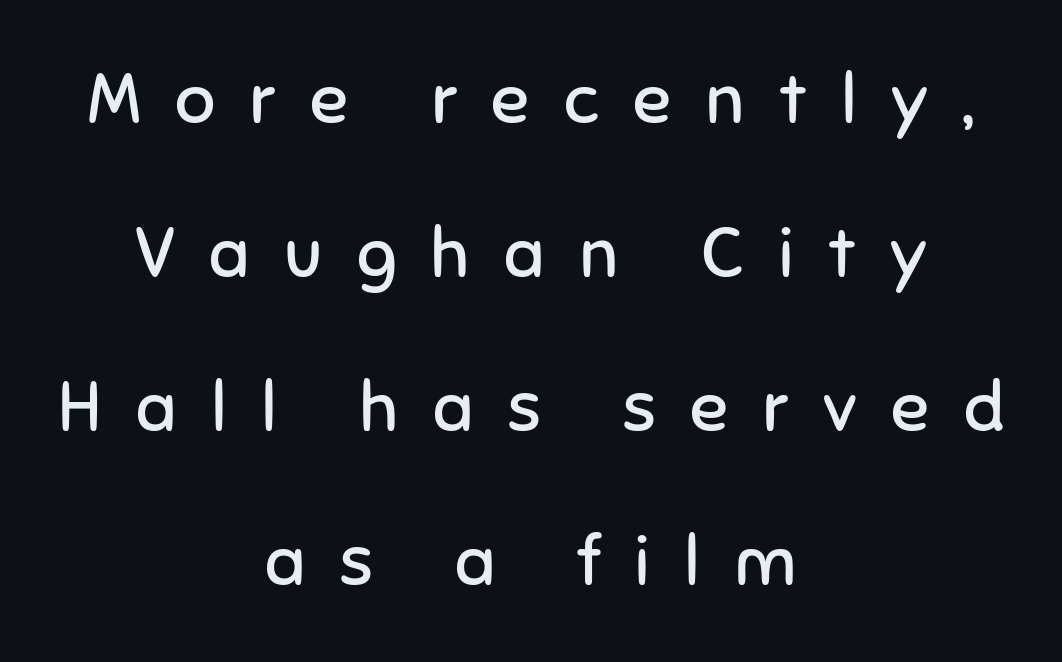
The image shows 71 px regular-weight sans-serif type, upright; set centered, loose line spacing (2.17x), unusually wide letter spacing (+0.48 em), not underlined; low stroke contrast and a medium x-height.
